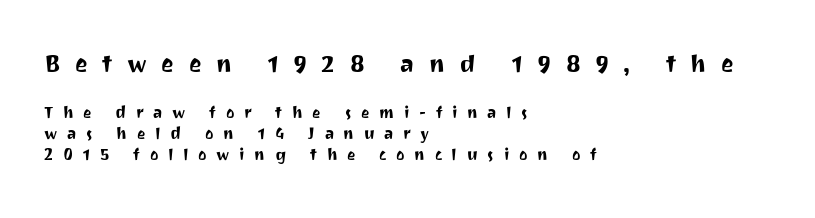
The image shows 30 px sans-serif type, upright; set left-aligned, tight line spacing (1.04x), unusually wide letter spacing (+0.48 em), not underlined; the first (top) block is 1.5x larger; medium stroke contrast and a medium x-height.
